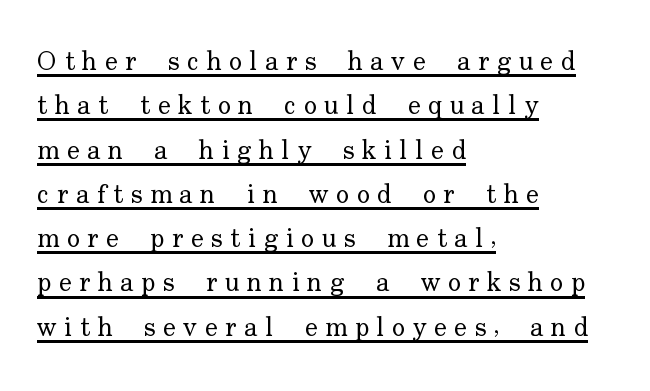
The image shows 27 px text type, upright; set left-aligned, normal line spacing (1.64x), unusually wide letter spacing (+0.28 em), underlined.
